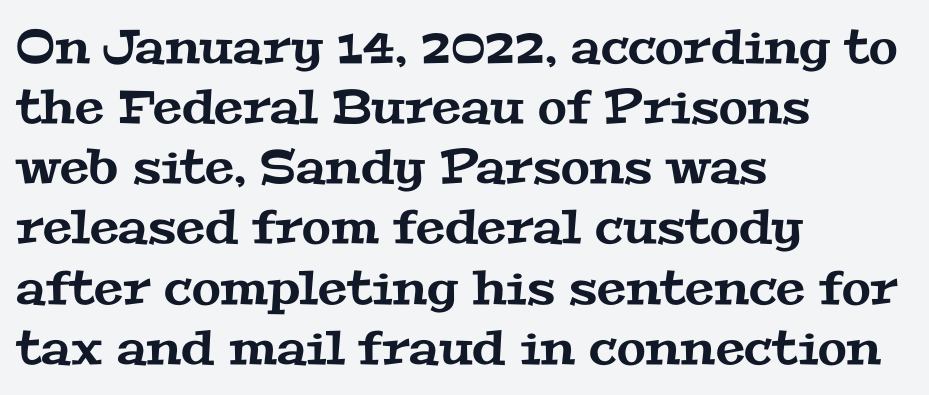
Glance below the letters and you will spot only blank space. The letters advance in unequal steps, a hallmark of proportional type. Letterform terminals end in serifs throughout the passage. The rendering anchors every line to the left-hand side.
